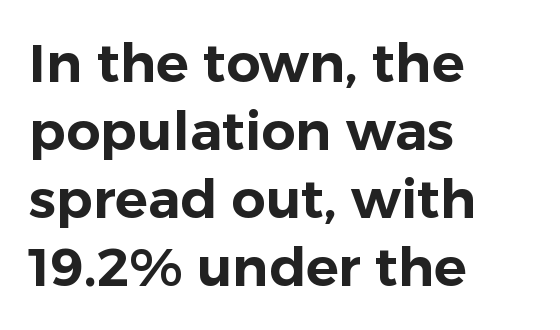
Q: Is the text italic (slanted)? A: No, it is upright.
Q: Is the typeface a serif or a sans-serif typeface? A: Sans-serif.
Q: Is the text underlined? A: No.
Q: How is the paragraph aligned? A: Left-aligned.
Q: Is the spacing between letters normal or unusually wide? A: Normal.
Q: Is the spacing between lines tight, normal or loose? A: Normal.
Q: Width (condensed, normal, or wide)? A: Normal.
Q: Stroke contrast? A: Low.
Q: x-height? A: Medium.
Q: Monospaced? A: No.
